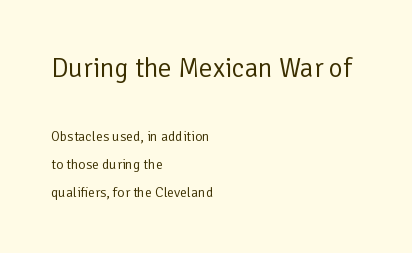
The image shows 27 px text type, upright; set left-aligned, loose line spacing (2.0x), normal letter spacing, not underlined; the first (top) block is 1.93x larger.
